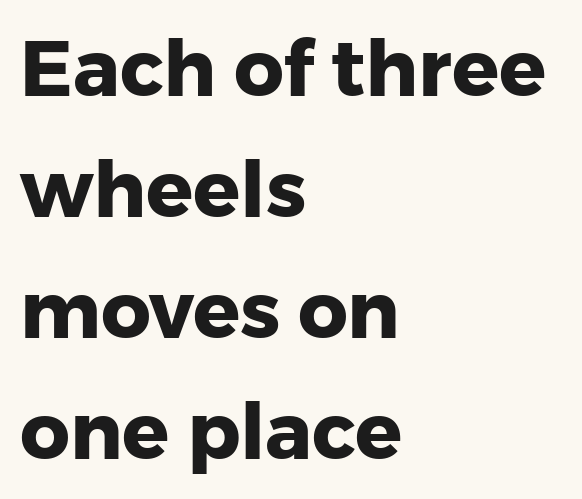
The image shows 78 px heavy sans-serif type, upright; set left-aligned, normal line spacing (1.55x), normal letter spacing, not underlined; low stroke contrast and a medium x-height.
